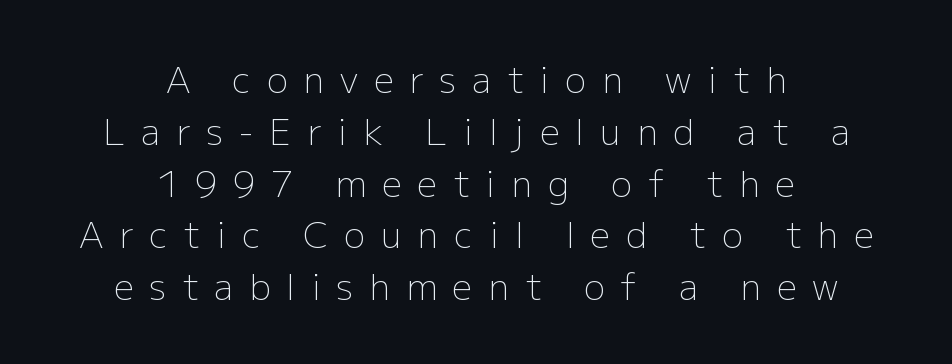
{"serif": "no", "italic": "no", "bold": "no", "weight": "light", "width": "normal", "stroke_contrast": "low", "x_height": "medium", "monospaced": "no", "underline": "no", "align": "center", "line_spacing": "normal", "line_spacing_ratio": 1.48, "letter_spacing": "wide", "letter_spacing_em": 0.46, "glyph_px": 35}
